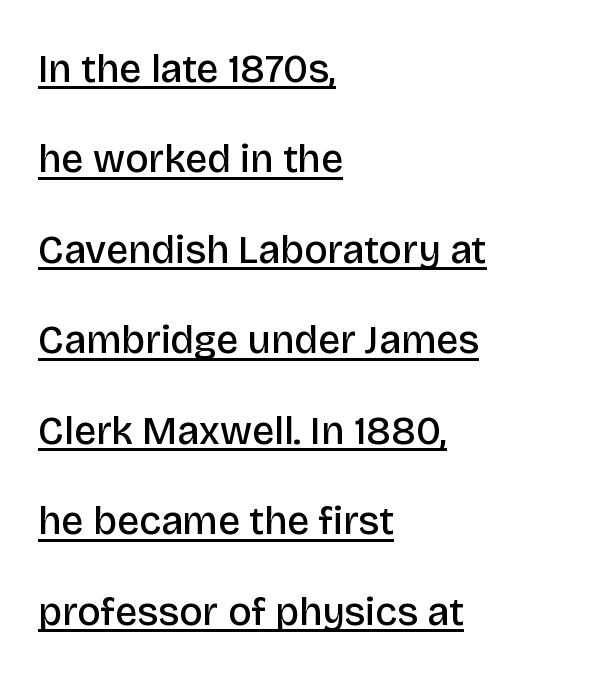
{"serif": "no", "italic": "no", "bold": "semi", "weight": "semibold", "width": "normal", "stroke_contrast": "low", "x_height": "large", "monospaced": "no", "underline": "yes", "align": "left", "line_spacing": "loose", "line_spacing_ratio": 2.32, "letter_spacing": "normal", "letter_spacing_em": 0.0, "glyph_px": 39}
